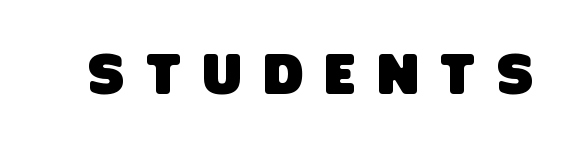
The image shows 58 px condensed sans-serif type; set unusually wide letter spacing (+0.38 em), not underlined; low stroke contrast and a large x-height.
